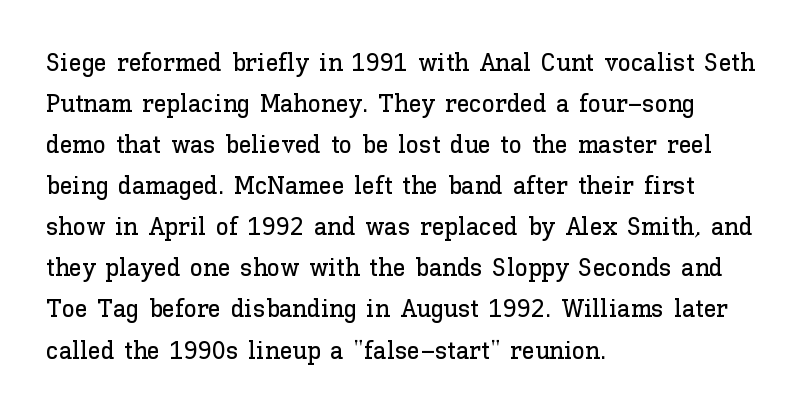
Descenders hang freely into open space. The font's upright variant was chosen for this text. Alignment: flush left. Leading: standard. The letterforms sit shoulder to shoulder at normal distance.
